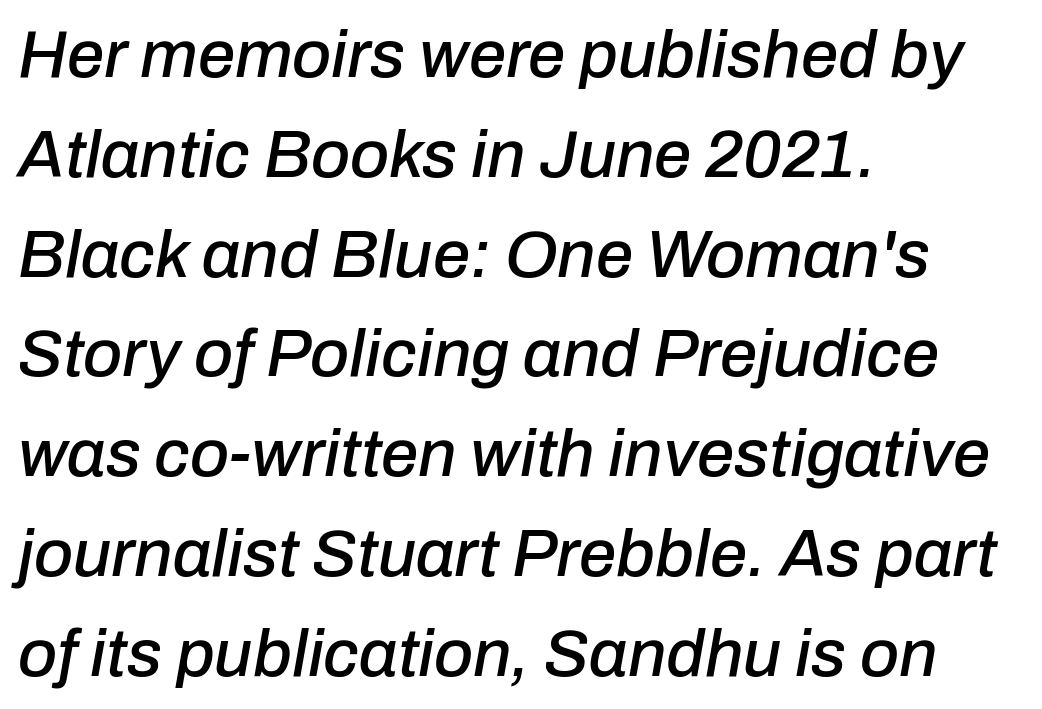
Which margin do the lines hug? The left one — the right edge is uneven. Nobody drew a line under any word here. A typesetter would call this leading conventional body-copy spacing. This sample has the flowing, uneven cadence of proportional lettering. Nobody touched the tracking dial on this one.
